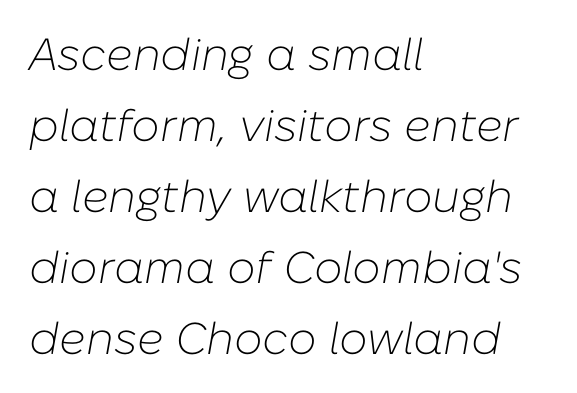
{"italic": "yes", "lean": "right", "slant_degrees": 10, "bold": "no", "weight": "light", "width": "normal", "stroke_contrast": "low", "x_height": "medium", "monospaced": "no", "underline": "no", "align": "left", "line_spacing": "normal", "line_spacing_ratio": 1.58, "letter_spacing": "normal", "letter_spacing_em": 0.0, "glyph_px": 45}
